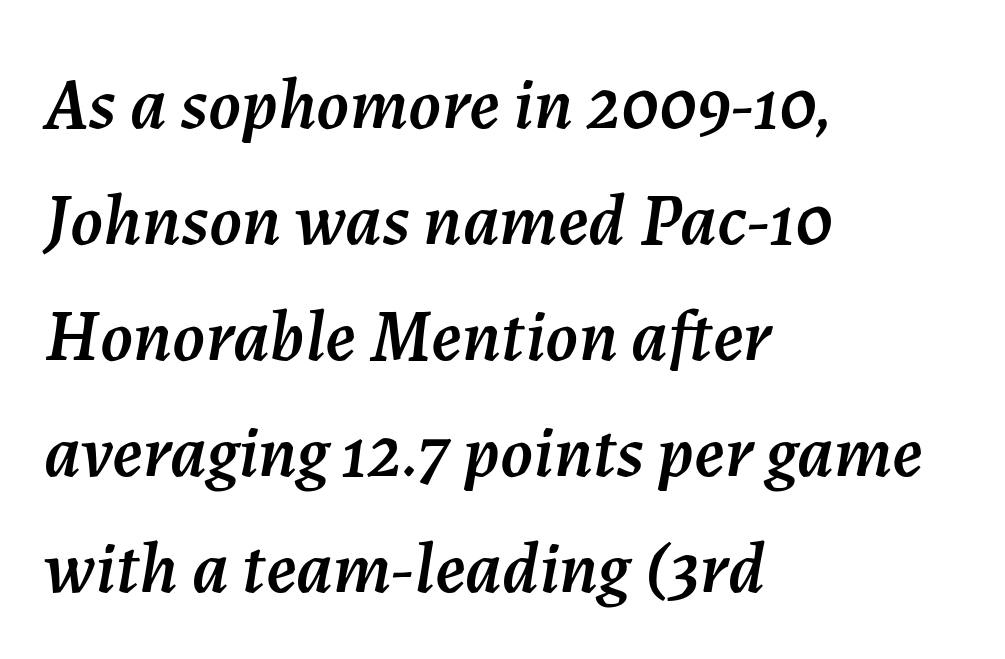
Q: Is the text italic (slanted)? A: Yes, it leans right by about 7 degrees.
Q: Is the text underlined? A: No.
Q: How is the paragraph aligned? A: Left-aligned.
Q: Is the spacing between letters normal or unusually wide? A: Normal.
Q: Is the spacing between lines tight, normal or loose? A: Normal.
Q: Width (condensed, normal, or wide)? A: Normal.
Q: Stroke contrast? A: Medium.
Q: x-height? A: Medium.
Q: Monospaced? A: No.
